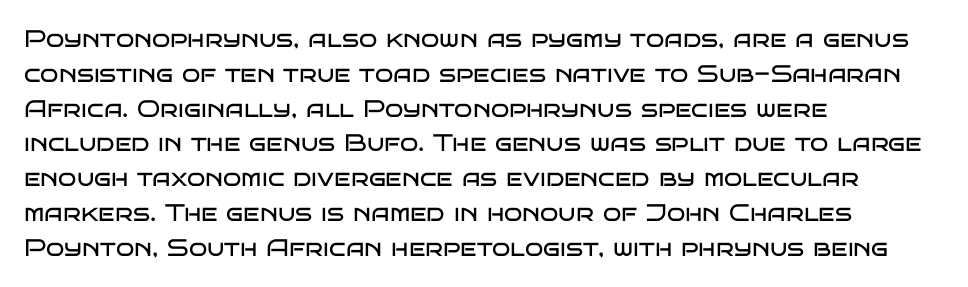
Q: Is the text bold? A: No.
Q: Is the text italic (slanted)? A: No, it is upright.
Q: Is the text underlined? A: No.
Q: How is the paragraph aligned? A: Left-aligned.
Q: Is the spacing between letters normal or unusually wide? A: Normal.
Q: Is the spacing between lines tight, normal or loose? A: Normal.
